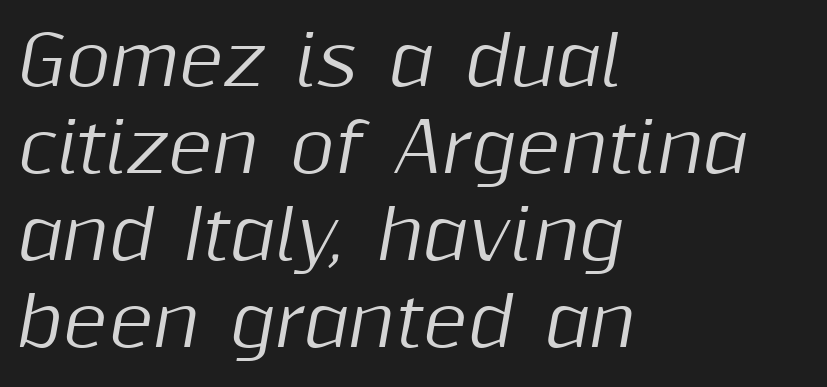
A typesetter would call this proportional, since set widths differ per character. Check the space under the baseline: it is left empty. Glyph-to-glyph distance matches everyday printed text. Notice how the stems are inclined rather than vertical — that's the hallmark of italics. Caption: multi-line text, flush left, ragged right. The line-height multiplier appears to be the usual default.
